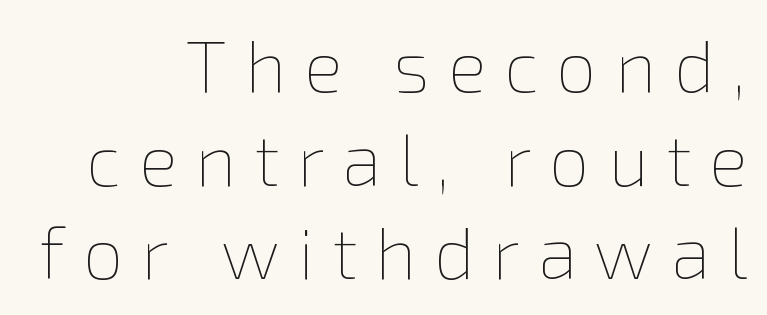
Q: Is the text bold? A: No.
Q: Is the text italic (slanted)? A: No, it is upright.
Q: Is the text underlined? A: No.
Q: How is the paragraph aligned? A: Right-aligned.
Q: Is the spacing between letters normal or unusually wide? A: Unusually wide.
Q: Is the spacing between lines tight, normal or loose? A: Normal.
Q: Width (condensed, normal, or wide)? A: Normal.
Q: Stroke contrast? A: Low.
Q: x-height? A: Medium.
Q: Monospaced? A: No.
